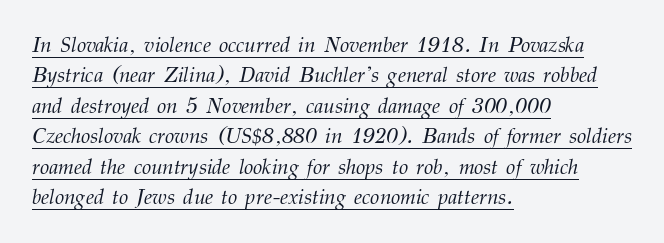
Heft: none added — not bold. Is there an underline? Yes — a line sits under the letters. Caption: multi-line text, flush left, ragged right. An italicized treatment has been applied to the whole sample.
